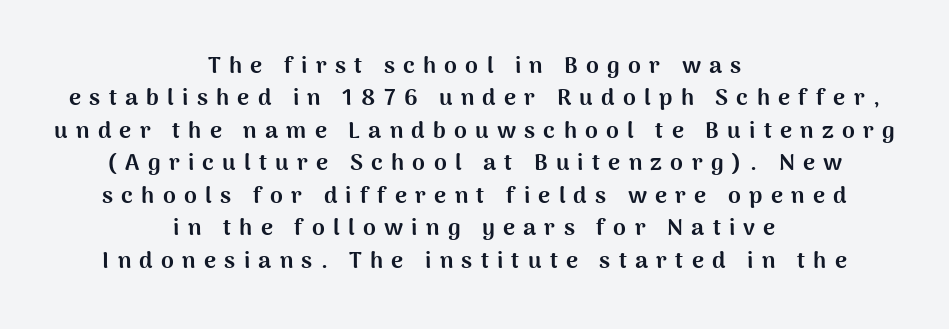
Q: Is the text bold? A: Yes.
Q: Is the text italic (slanted)? A: No, it is upright.
Q: Is the text underlined? A: No.
Q: How is the paragraph aligned? A: Centered.
Q: Is the spacing between letters normal or unusually wide? A: Unusually wide.
Q: Is the spacing between lines tight, normal or loose? A: Normal.
